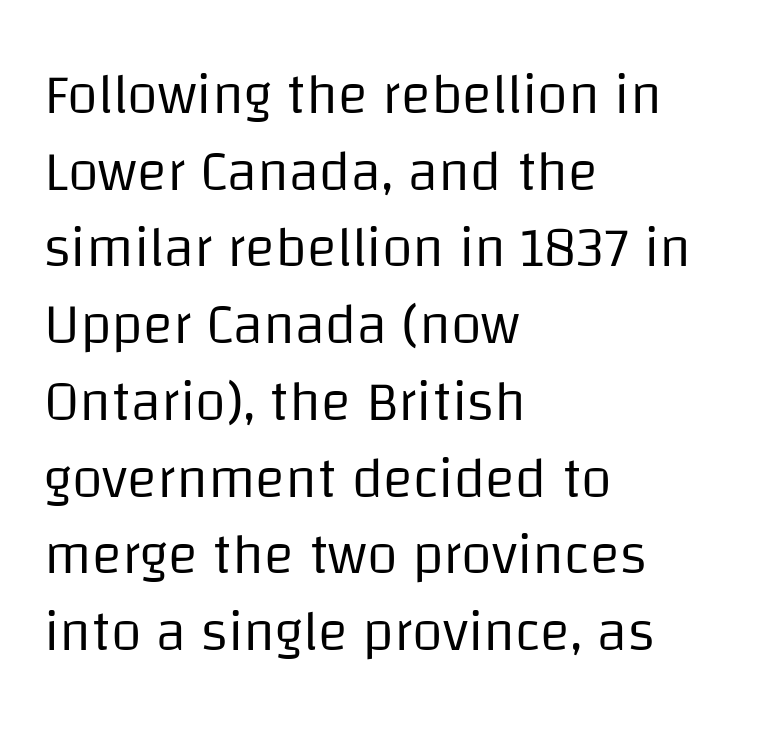
The image shows 56 px regular-weight sans-serif type, upright; set left-aligned, normal line spacing (1.37x), normal letter spacing, not underlined; low stroke contrast and a large x-height.
